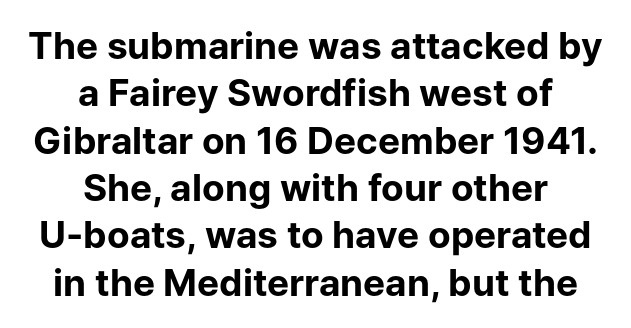
Spacing verdict: proportional, widths tailored to each character. Letterform terminals end flat and unadorned throughout the passage. The rendering uses a bold face; every stroke is thick and dark. Plain, unruled lines of type.
